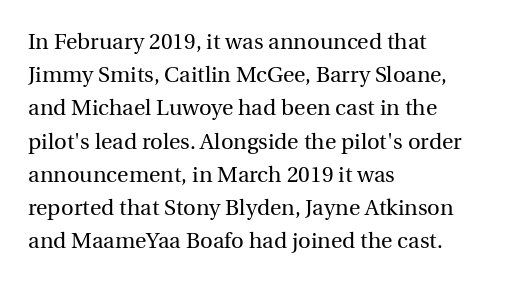
Tall strokes in this sample are plumb rather than angled. Weight: regular or lighter. Tracking value appears to be zero — textbook default spacing. The passage shown stacks its lines at a standard gap. The lines in this sample share a left origin and differ only in where they stop. Anything drawn beneath the words? Only blank space.
